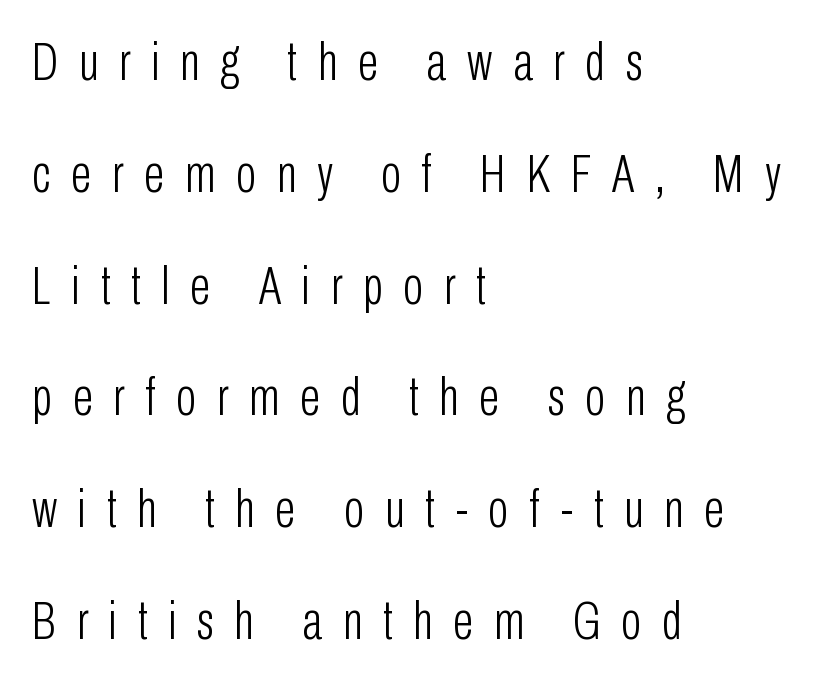
Q: Is the text bold? A: No.
Q: Is the text italic (slanted)? A: No, it is upright.
Q: Is the typeface a serif or a sans-serif typeface? A: Sans-serif.
Q: Is the text underlined? A: No.
Q: How is the paragraph aligned? A: Left-aligned.
Q: Is the spacing between letters normal or unusually wide? A: Unusually wide.
Q: Is the spacing between lines tight, normal or loose? A: Loose.
Q: Width (condensed, normal, or wide)? A: Condensed.
Q: Stroke contrast? A: Low.
Q: x-height? A: Medium.
Q: Monospaced? A: No.
